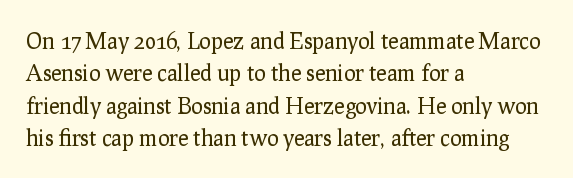
{"italic": "no", "bold": "no", "underline": "no", "align": "left", "line_spacing": "normal", "line_spacing_ratio": 1.47, "letter_spacing": "normal", "letter_spacing_em": 0.0, "glyph_px": 22}
